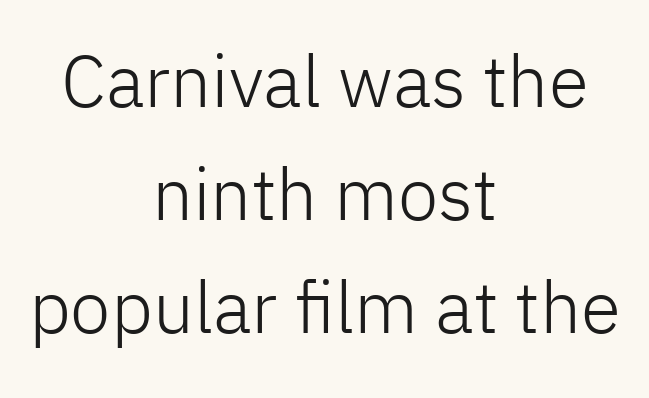
Q: Is the text bold? A: No.
Q: Is the text italic (slanted)? A: No, it is upright.
Q: Is the typeface a serif or a sans-serif typeface? A: Sans-serif.
Q: Is the text underlined? A: No.
Q: How is the paragraph aligned? A: Centered.
Q: Is the spacing between letters normal or unusually wide? A: Normal.
Q: Is the spacing between lines tight, normal or loose? A: Normal.
Q: Width (condensed, normal, or wide)? A: Normal.
Q: Stroke contrast? A: Low.
Q: x-height? A: Medium.
Q: Monospaced? A: No.
